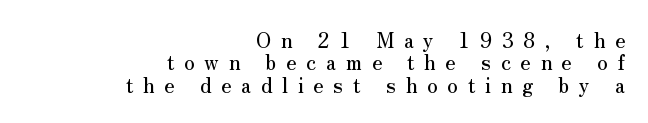
Q: Is the text italic (slanted)? A: No, it is upright.
Q: Is the text underlined? A: No.
Q: How is the paragraph aligned? A: Right-aligned.
Q: Is the spacing between letters normal or unusually wide? A: Unusually wide.
Q: Is the spacing between lines tight, normal or loose? A: Tight.
